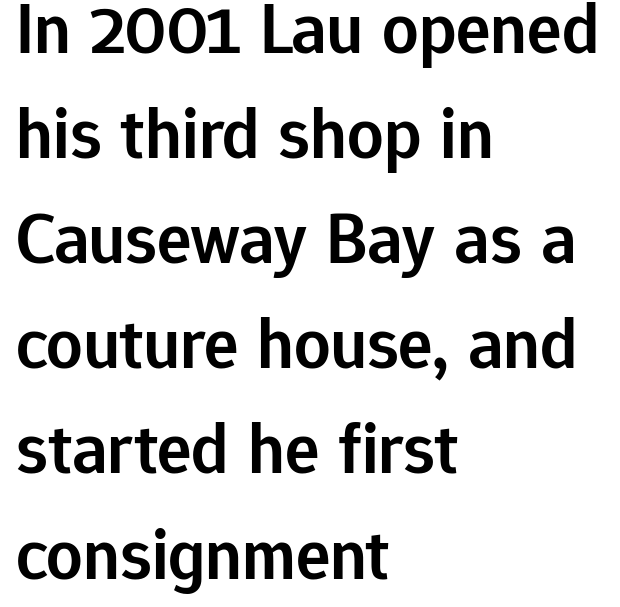
The image shows 72 px semibold sans-serif type, upright; set left-aligned, normal line spacing (1.46x), normal letter spacing, not underlined; low stroke contrast and a medium x-height.
